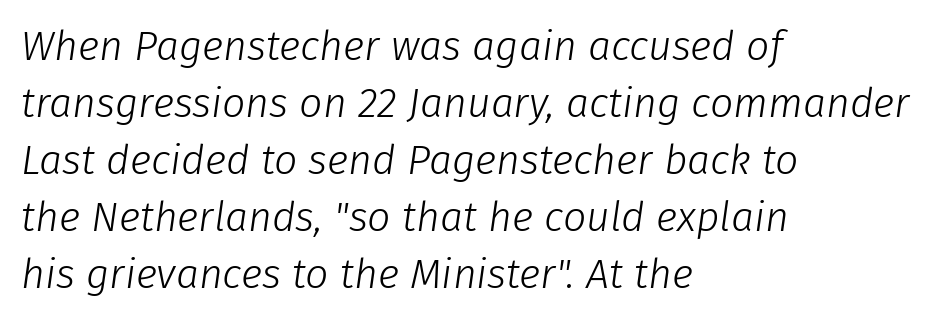
The image shows 41 px light type, italic (leaning right); set left-aligned, normal line spacing (1.39x), normal letter spacing, not underlined; low stroke contrast and a medium x-height.
